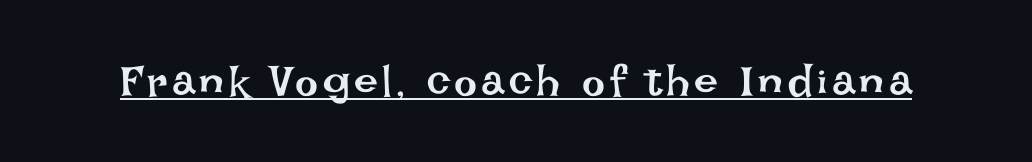
Q: Is the text bold? A: No.
Q: Is the text italic (slanted)? A: No, it is upright.
Q: Is the text underlined? A: Yes.
Q: Width (condensed, normal, or wide)? A: Normal.
Q: Stroke contrast? A: Low.
Q: x-height? A: Large.
Q: Monospaced? A: No.
